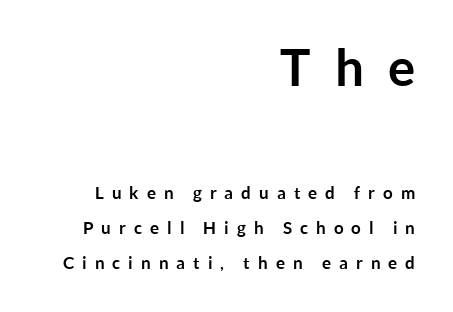
Q: Is the text bold? A: Yes.
Q: Is the text italic (slanted)? A: No, it is upright.
Q: Is the typeface a serif or a sans-serif typeface? A: Sans-serif.
Q: Is the text underlined? A: No.
Q: How is the paragraph aligned? A: Right-aligned.
Q: Is the spacing between letters normal or unusually wide? A: Unusually wide.
Q: Is the spacing between lines tight, normal or loose? A: Loose.
Q: Which block of text is set in a larger size, the first (top) or the second (bottom)? A: The first (top) one.
Q: Width (condensed, normal, or wide)? A: Normal.
Q: Stroke contrast? A: Low.
Q: x-height? A: Medium.
Q: Monospaced? A: No.
